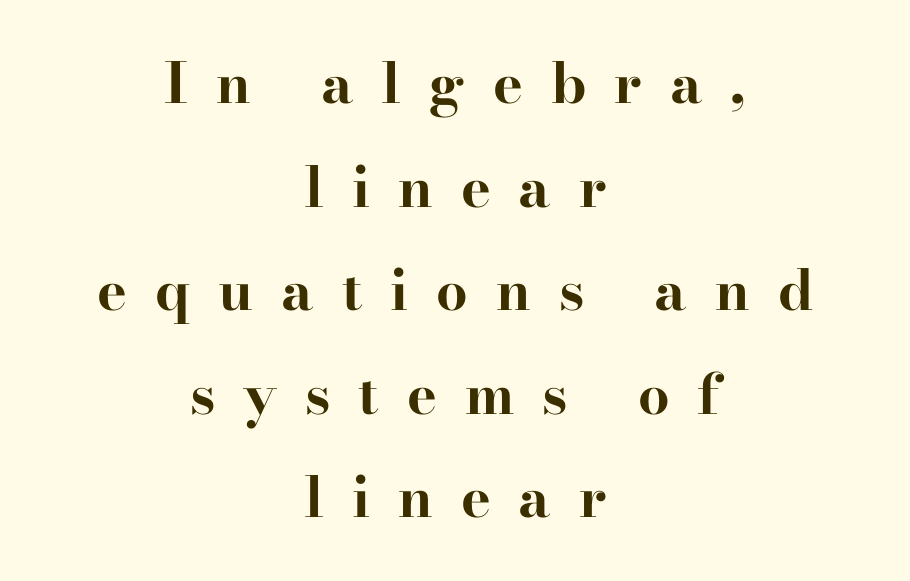
Q: Is the text bold? A: Yes.
Q: Is the text italic (slanted)? A: No, it is upright.
Q: Is the typeface a serif or a sans-serif typeface? A: Serif.
Q: Is the text underlined? A: No.
Q: How is the paragraph aligned? A: Centered.
Q: Is the spacing between letters normal or unusually wide? A: Unusually wide.
Q: Width (condensed, normal, or wide)? A: Wide.
Q: Stroke contrast? A: High.
Q: x-height? A: Small.
Q: Monospaced? A: No.
